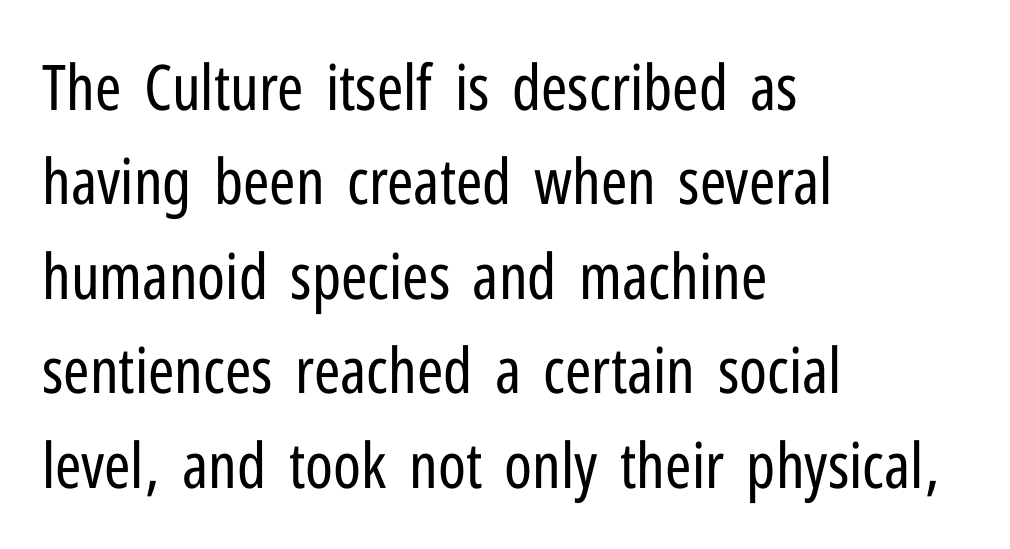
In terms of letterform style, serifs are entirely absent. The passage shown is typed in a proportional face where columns would drift. This sample uses plain, unmodified letter spacing. The strokes carry an ordinary text weight at most. Bare-footed words on every line.
